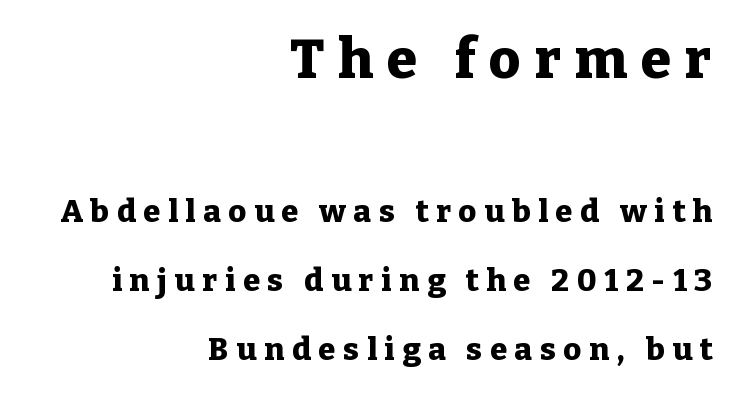
A typesetter would mark this as roman, not italic. A bare baseline throughout the passage. This sample has the flowing, uneven cadence of proportional lettering. Yep, those are serifs on the letters.
